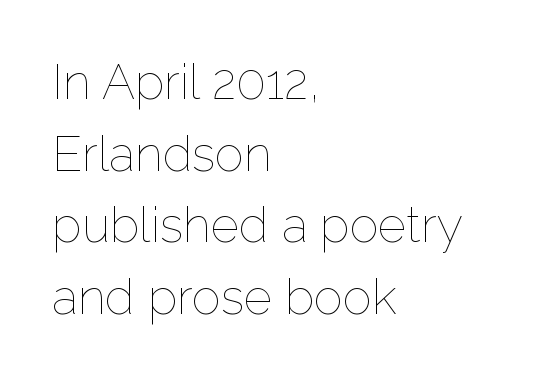
Q: Is the text bold? A: No.
Q: Is the text italic (slanted)? A: No, it is upright.
Q: Is the text underlined? A: No.
Q: How is the paragraph aligned? A: Left-aligned.
Q: Is the spacing between letters normal or unusually wide? A: Normal.
Q: Is the spacing between lines tight, normal or loose? A: Normal.
Q: Width (condensed, normal, or wide)? A: Normal.
Q: Stroke contrast? A: Low.
Q: x-height? A: Medium.
Q: Monospaced? A: No.
